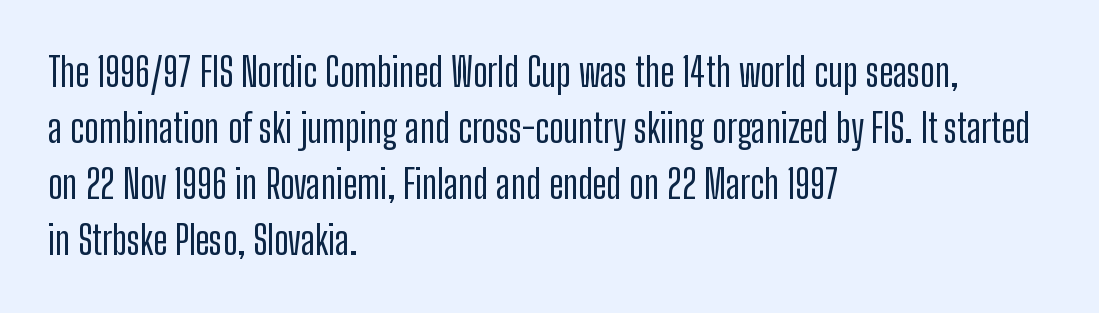
The image shows 39 px condensed sans-serif type, upright; set left-aligned, normal line spacing (1.44x), normal letter spacing, not underlined; low stroke contrast and a medium x-height.
